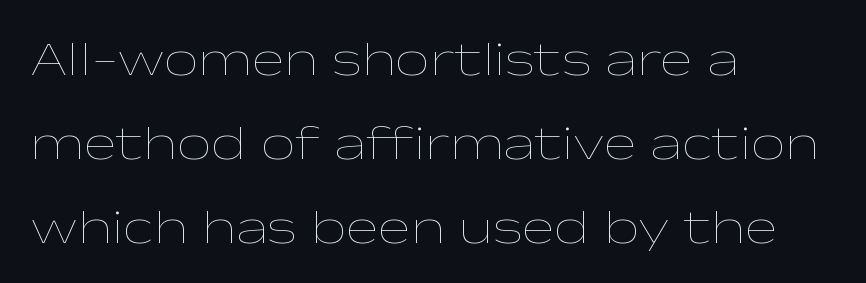
{"italic": "no", "bold": "no", "weight": "thin", "width": "wide", "stroke_contrast": "low", "x_height": "medium", "monospaced": "no", "underline": "no", "align": "left", "line_spacing_ratio": 1.71, "letter_spacing": "normal", "letter_spacing_em": 0.0, "glyph_px": 49}
